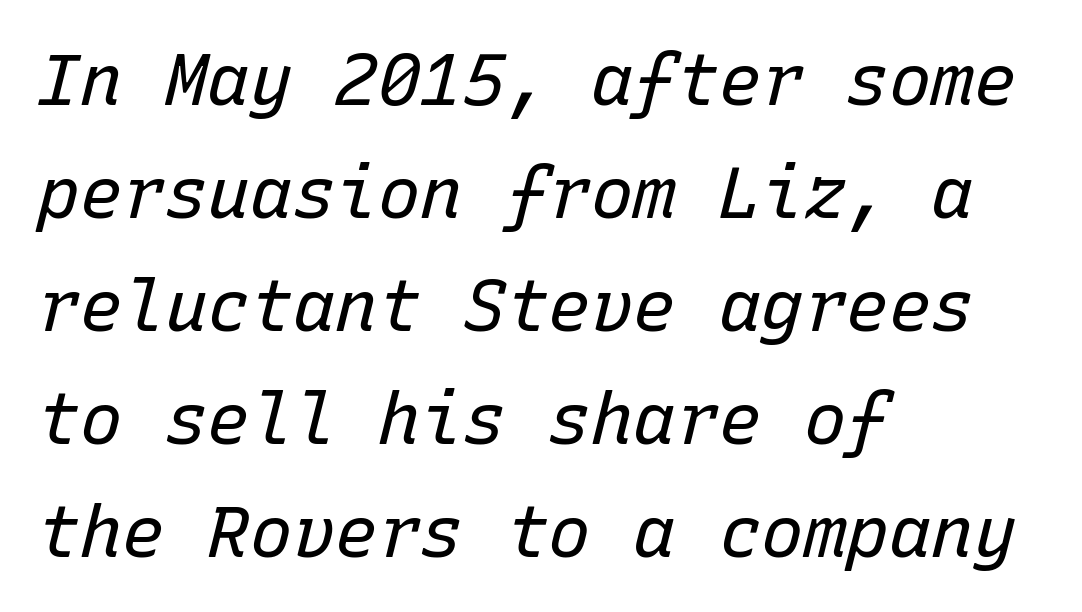
The image shows 71 px regular-weight type, italic (leaning right), monospaced; set left-aligned, normal line spacing (1.59x), normal letter spacing, not underlined; low stroke contrast and a medium x-height.
